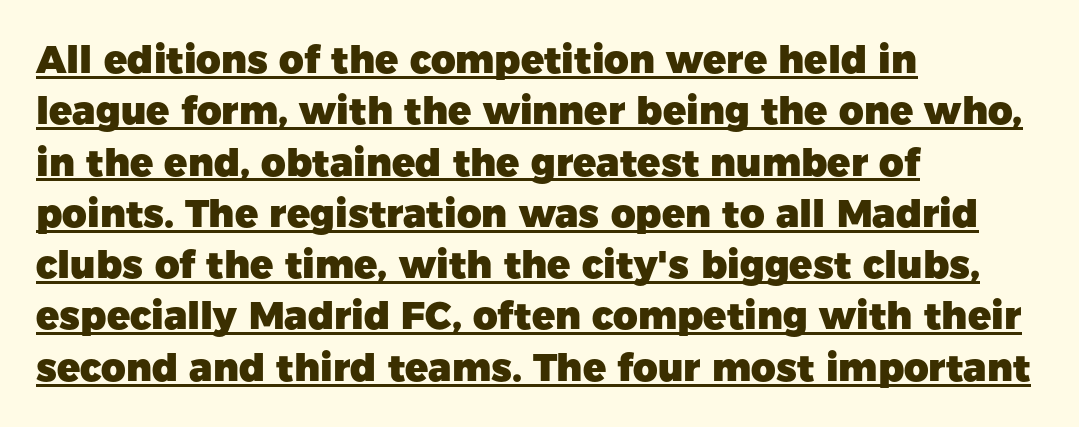
The image shows 38 px heavy sans-serif type, upright; set left-aligned, normal line spacing (1.35x), normal letter spacing, underlined; low stroke contrast and a medium x-height.
